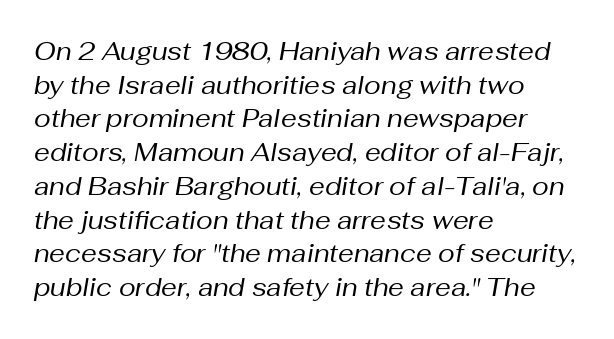
The typography opts for an oblique posture over an upright one. Descenders hang freely into open space. Notice how descenders clear the ascenders below comfortably — that's standard leading. Caption: face not bold, strokes unweighted. Students, note that the glyphs here touch the page at normal intervals.
